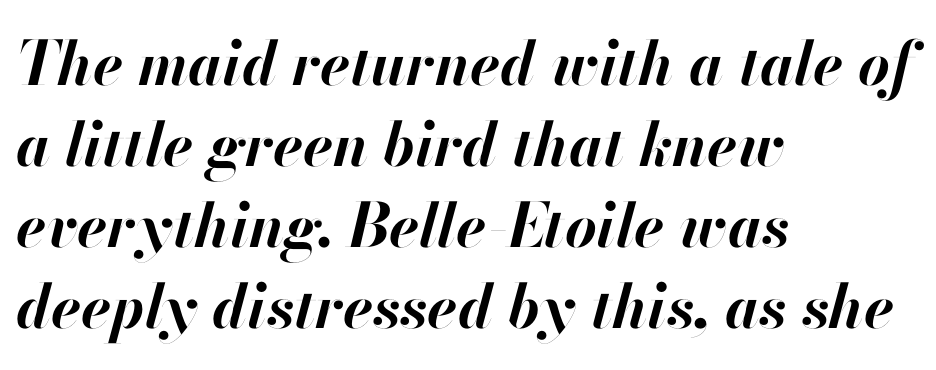
Q: Is the text bold? A: Yes.
Q: Is the text italic (slanted)? A: Yes, it leans right by about 13 degrees.
Q: Is the text underlined? A: No.
Q: How is the paragraph aligned? A: Left-aligned.
Q: Is the spacing between letters normal or unusually wide? A: Normal.
Q: Is the spacing between lines tight, normal or loose? A: Normal.
Q: Width (condensed, normal, or wide)? A: Normal.
Q: Stroke contrast? A: High.
Q: x-height? A: Small.
Q: Monospaced? A: No.
